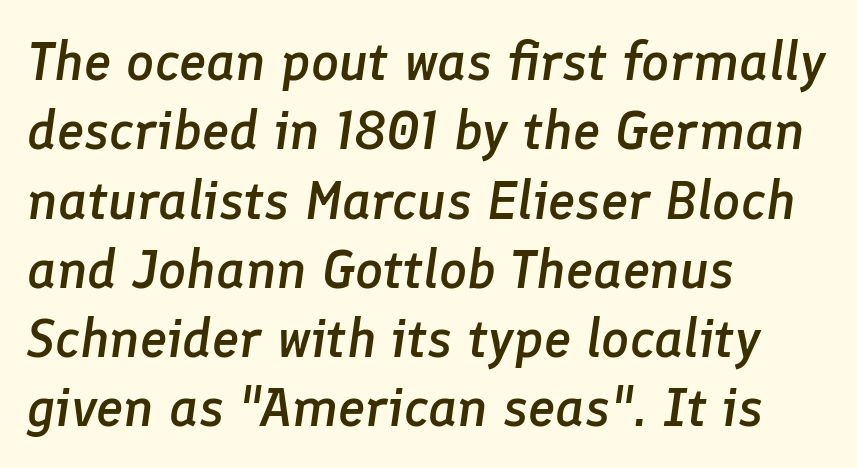
{"italic": "yes", "lean": "right", "slant_degrees": 8, "bold": "semi", "weight": "semibold", "width": "normal", "stroke_contrast": "low", "x_height": "medium", "monospaced": "no", "underline": "no", "align": "left", "line_spacing": "normal", "line_spacing_ratio": 1.26, "letter_spacing": "normal", "letter_spacing_em": 0.0, "glyph_px": 55}
